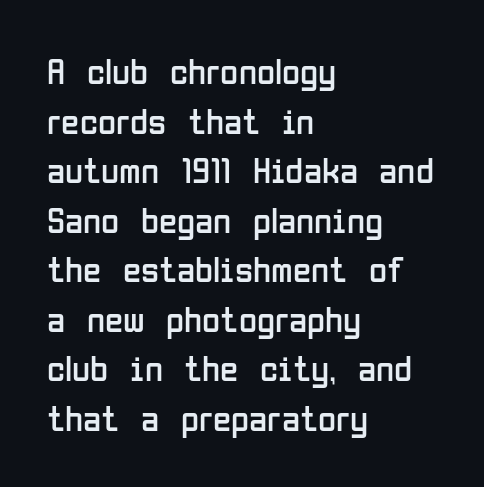
{"serif": "no", "italic": "no", "bold": "no", "weight": "regular", "width": "condensed", "stroke_contrast": "low", "x_height": "medium", "monospaced": "no", "underline": "no", "align": "left", "line_spacing": "normal", "line_spacing_ratio": 1.34, "letter_spacing": "normal", "letter_spacing_em": 0.0, "glyph_px": 37}
